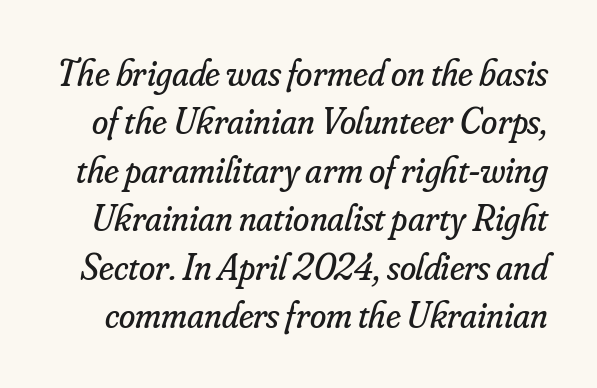
Caption: face not bold, strokes unweighted. Quick note: underline off. Vertically, the passage feels balanced, rows spaced as you'd expect. What kind of face is this? One with serifs. Is the type slanted? Yes — the strokes lean at a clear angle.
